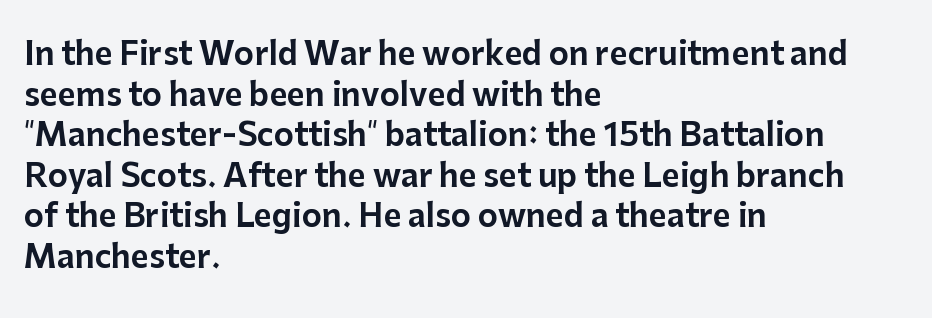
The image shows 31 px sans-serif type, upright; set left-aligned, normal line spacing (1.31x), normal letter spacing, not underlined; low stroke contrast and a medium x-height.
